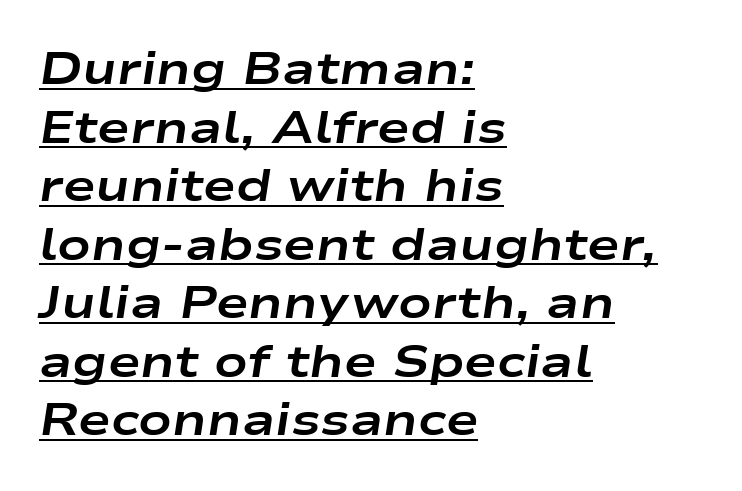
{"italic": "yes", "lean": "right", "slant_degrees": 9, "bold": "yes", "weight": "bold", "width": "wide", "stroke_contrast": "low", "x_height": "medium", "monospaced": "no", "underline": "yes", "align": "left", "line_spacing": "normal", "line_spacing_ratio": 1.33, "letter_spacing": "normal", "letter_spacing_em": 0.0, "glyph_px": 44}
